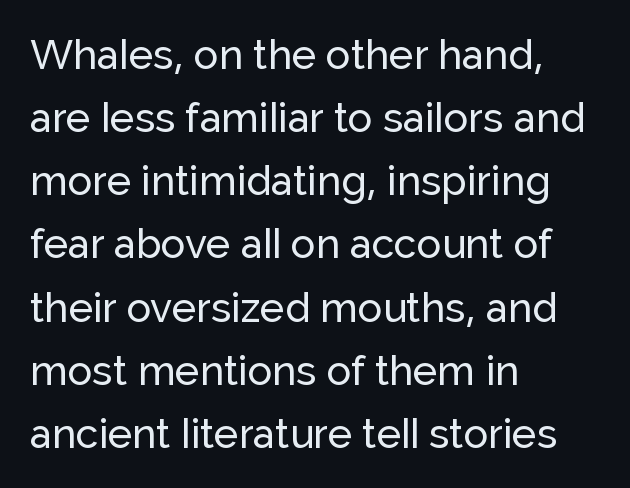
{"serif": "no", "italic": "no", "width": "normal", "stroke_contrast": "low", "x_height": "medium", "monospaced": "no", "underline": "no", "align": "left", "line_spacing": "normal", "line_spacing_ratio": 1.54, "letter_spacing": "normal", "letter_spacing_em": 0.0, "glyph_px": 41}
